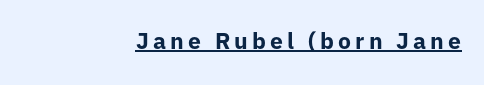
This is heavy type, rendered in bold. Caption: lettering with a line underneath. This rendering uses right alignment, leaving the left contour irregular. Designer's note — italics off, roman on.
